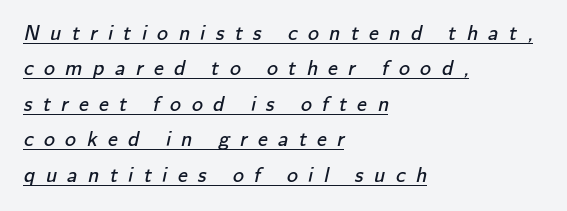
Q: Is the text bold? A: No.
Q: Is the text underlined? A: Yes.
Q: How is the paragraph aligned? A: Left-aligned.
Q: Is the spacing between letters normal or unusually wide? A: Unusually wide.
Q: Is the spacing between lines tight, normal or loose? A: Normal.
